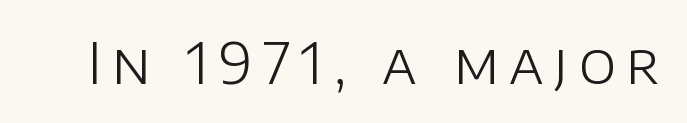
{"serif": "no", "italic": "no", "bold": "no", "weight": "light", "width": "normal", "stroke_contrast": "low", "x_height": "large", "monospaced": "no", "underline": "no", "glyph_px": 56}
